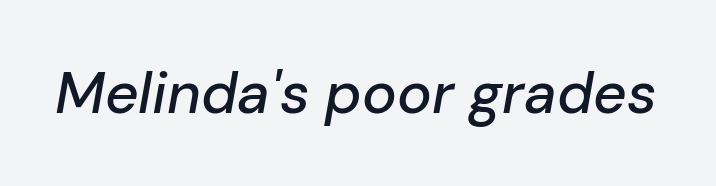
{"italic": "yes", "lean": "right", "slant_degrees": 10, "width": "normal", "stroke_contrast": "low", "x_height": "medium", "monospaced": "no", "underline": "no", "letter_spacing": "normal", "letter_spacing_em": 0.0, "glyph_px": 58}
